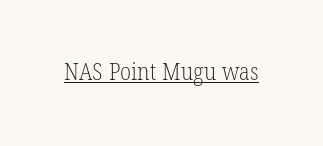
Underlining? Definitely there. The weight tops out at a normal text grade. Does extra space separate the letters? No, they use regular spacing.
